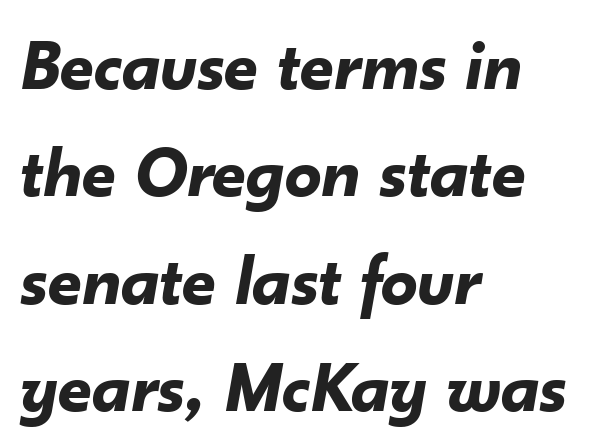
Q: Is the text bold? A: Yes.
Q: Is the text italic (slanted)? A: Yes, it leans right by about 10 degrees.
Q: Is the text underlined? A: No.
Q: How is the paragraph aligned? A: Left-aligned.
Q: Is the spacing between letters normal or unusually wide? A: Normal.
Q: Is the spacing between lines tight, normal or loose? A: Normal.
Q: Width (condensed, normal, or wide)? A: Normal.
Q: Stroke contrast? A: Low.
Q: x-height? A: Small.
Q: Monospaced? A: No.
